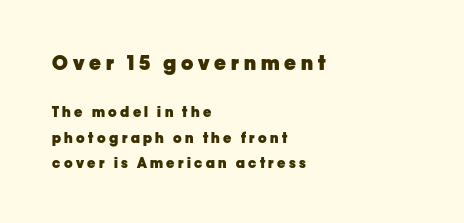
Q: Is the text bold? A: Yes.
Q: Is the text italic (slanted)? A: No, it is upright.
Q: Is the text underlined? A: No.
Q: How is the paragraph aligned? A: Left-aligned.
Q: Is the spacing between letters normal or unusually wide? A: Unusually wide.
Q: Which block of text is set in a larger size, the first (top) or the second (bottom)? A: The first (top) one.
